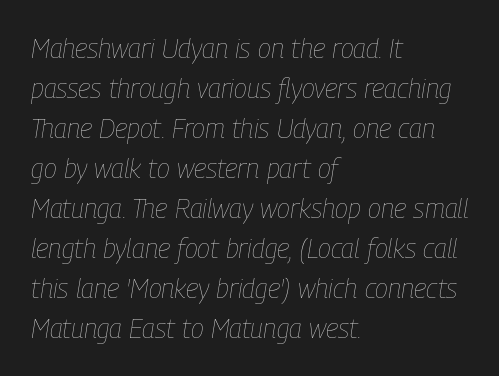
The image shows 27 px text type, italic (leaning right); set left-aligned, normal line spacing (1.48x), normal letter spacing, not underlined.
